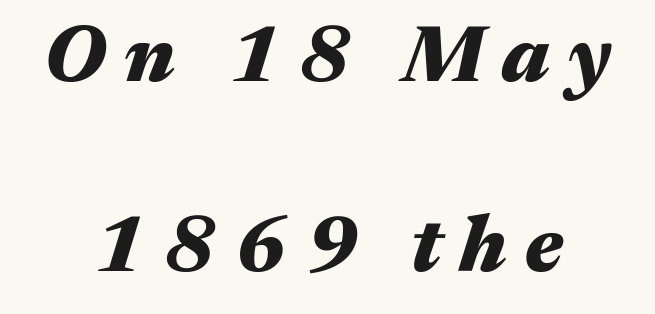
{"italic": "yes", "lean": "right", "slant_degrees": 17, "bold": "yes", "weight": "heavy", "width": "wide", "stroke_contrast": "medium", "x_height": "medium", "monospaced": "no", "underline": "no", "line_spacing": "loose", "line_spacing_ratio": 2.4, "letter_spacing": "wide", "letter_spacing_em": 0.23, "glyph_px": 79}
